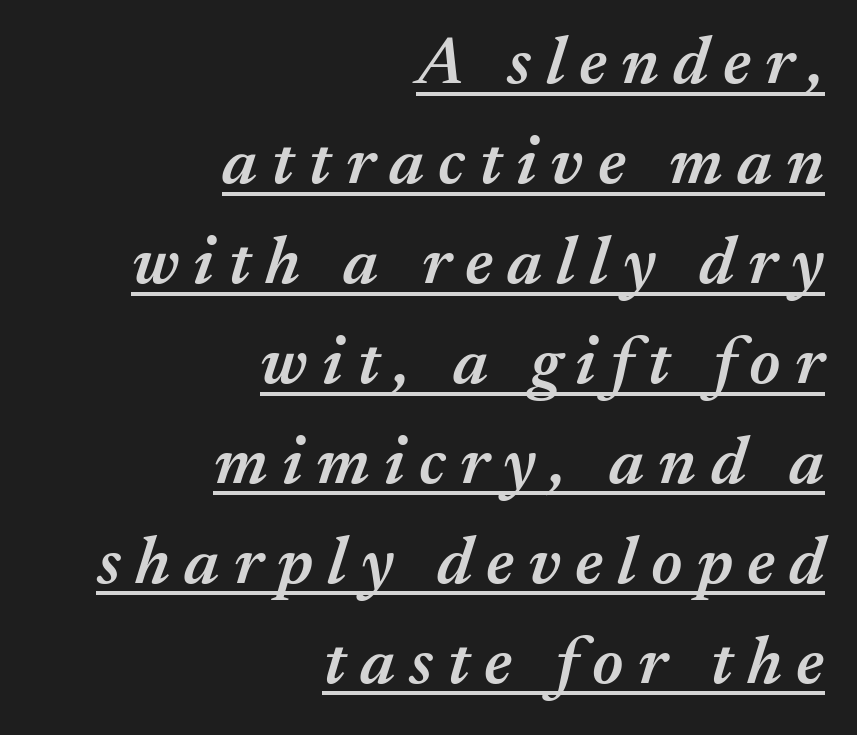
Q: Is the text bold? A: Semi-bold.
Q: Is the text italic (slanted)? A: Yes, it leans right by about 17 degrees.
Q: Is the text underlined? A: Yes.
Q: How is the paragraph aligned? A: Right-aligned.
Q: Is the spacing between letters normal or unusually wide? A: Unusually wide.
Q: Is the spacing between lines tight, normal or loose? A: Normal.
Q: Width (condensed, normal, or wide)? A: Normal.
Q: Stroke contrast? A: Medium.
Q: x-height? A: Medium.
Q: Monospaced? A: No.
